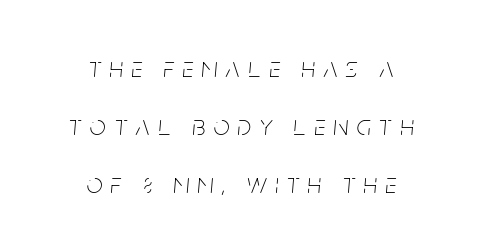
The image shows 28 px thin, condensed type, italic (leaning right); set centered, loose line spacing (2.07x), unusually wide letter spacing (+0.3 em), not underlined; low stroke contrast and a large x-height.
